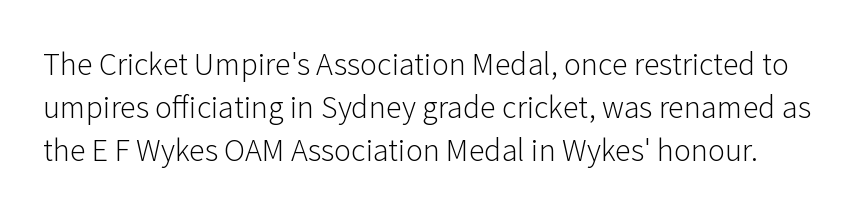
{"serif": "no", "italic": "no", "bold": "no", "weight": "light", "width": "normal", "stroke_contrast": "low", "x_height": "medium", "monospaced": "no", "underline": "no", "line_spacing": "normal", "line_spacing_ratio": 1.35, "letter_spacing": "normal", "letter_spacing_em": 0.0, "glyph_px": 32}
